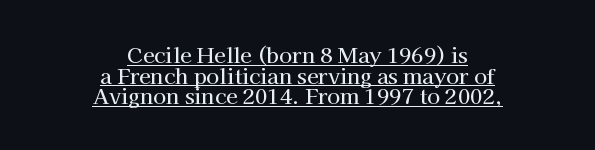
Q: Is the text italic (slanted)? A: No, it is upright.
Q: Is the text underlined? A: Yes.
Q: How is the paragraph aligned? A: Centered.
Q: Is the spacing between letters normal or unusually wide? A: Normal.
Q: Is the spacing between lines tight, normal or loose? A: Tight.
